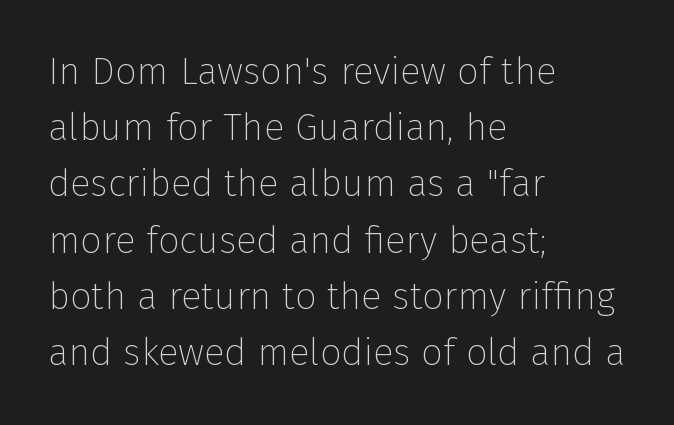
{"serif": "no", "italic": "no", "bold": "no", "weight": "thin", "width": "normal", "stroke_contrast": "low", "x_height": "medium", "monospaced": "no", "underline": "no", "align": "left", "line_spacing": "normal", "line_spacing_ratio": 1.48, "letter_spacing": "normal", "letter_spacing_em": 0.0, "glyph_px": 38}
